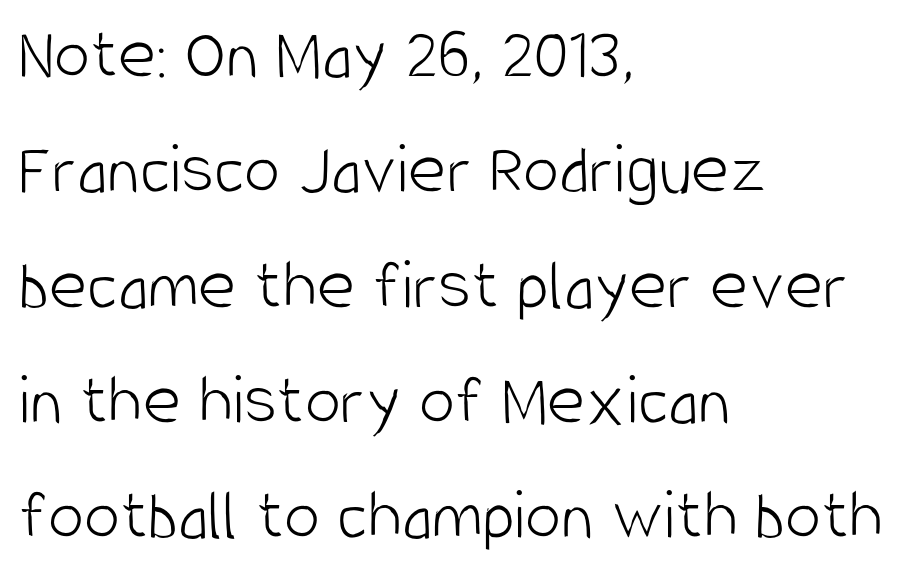
{"serif": "no", "italic": "no", "bold": "no", "weight": "light", "width": "condensed", "stroke_contrast": "low", "x_height": "large", "monospaced": "no", "underline": "no", "align": "left", "line_spacing": "normal", "line_spacing_ratio": 1.58, "letter_spacing": "normal", "letter_spacing_em": 0.0, "glyph_px": 73}
